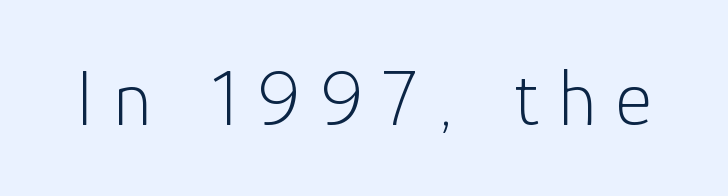
Q: Is the text bold? A: No.
Q: Is the text italic (slanted)? A: No, it is upright.
Q: Is the typeface a serif or a sans-serif typeface? A: Sans-serif.
Q: Is the text underlined? A: No.
Q: Is the spacing between letters normal or unusually wide? A: Unusually wide.
Q: Width (condensed, normal, or wide)? A: Normal.
Q: Stroke contrast? A: Low.
Q: x-height? A: Medium.
Q: Monospaced? A: No.
